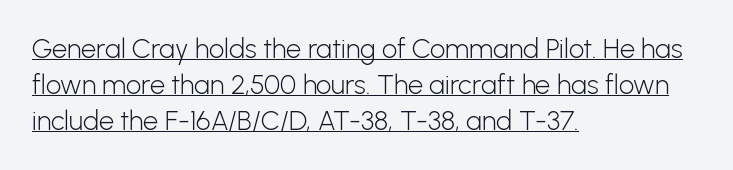
A classic flush-left, rag-right setting is used for this passage. A typographer would call this underscored text. The tracking reads as untouched default to a designer's eye. The typography opts for an upright posture over an oblique one. Stroke thickness stays within the range of a standard reading face or lighter.
